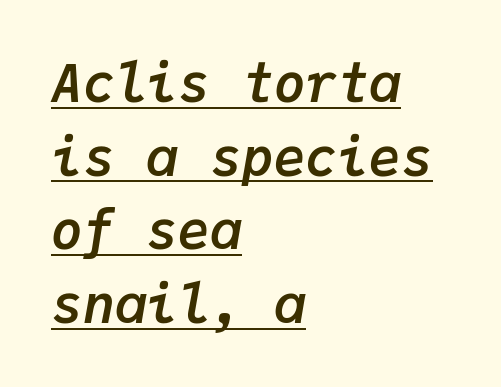
Q: Is the text bold? A: Yes.
Q: Is the text italic (slanted)? A: Yes, it leans right by about 9 degrees.
Q: Is the text underlined? A: Yes.
Q: How is the paragraph aligned? A: Left-aligned.
Q: Is the spacing between letters normal or unusually wide? A: Normal.
Q: Is the spacing between lines tight, normal or loose? A: Normal.
Q: Width (condensed, normal, or wide)? A: Normal.
Q: Stroke contrast? A: Low.
Q: x-height? A: Medium.
Q: Monospaced? A: Yes.
